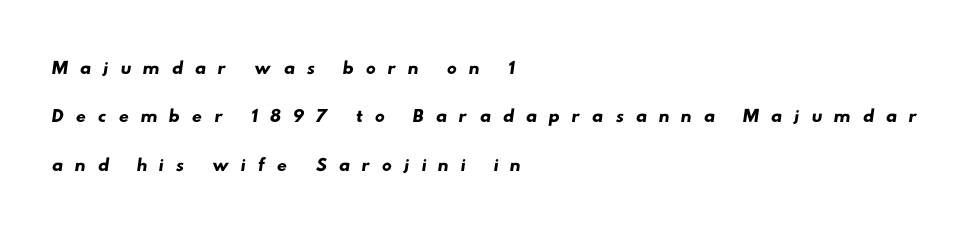
Q: Is the typeface a serif or a sans-serif typeface? A: Sans-serif.
Q: Is the text underlined? A: No.
Q: How is the paragraph aligned? A: Left-aligned.
Q: Is the spacing between letters normal or unusually wide? A: Unusually wide.
Q: Width (condensed, normal, or wide)? A: Wide.
Q: Stroke contrast? A: Low.
Q: x-height? A: Small.
Q: Monospaced? A: No.
